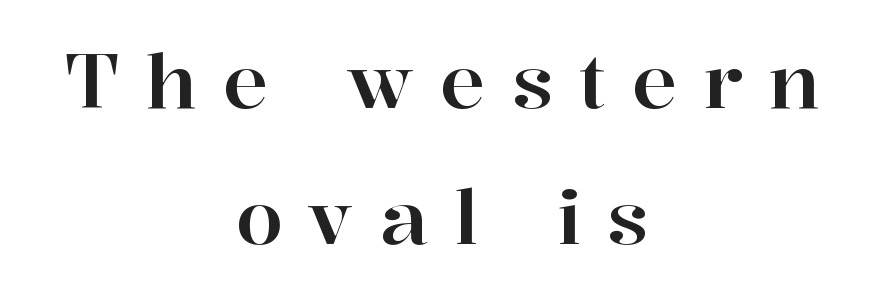
Ordinary non-slanted type is in use. You could only call the tracking loose — the letters float apart. Plain, unruled lines of type. The rendering uses natural spacing where letterforms have individual widths.
